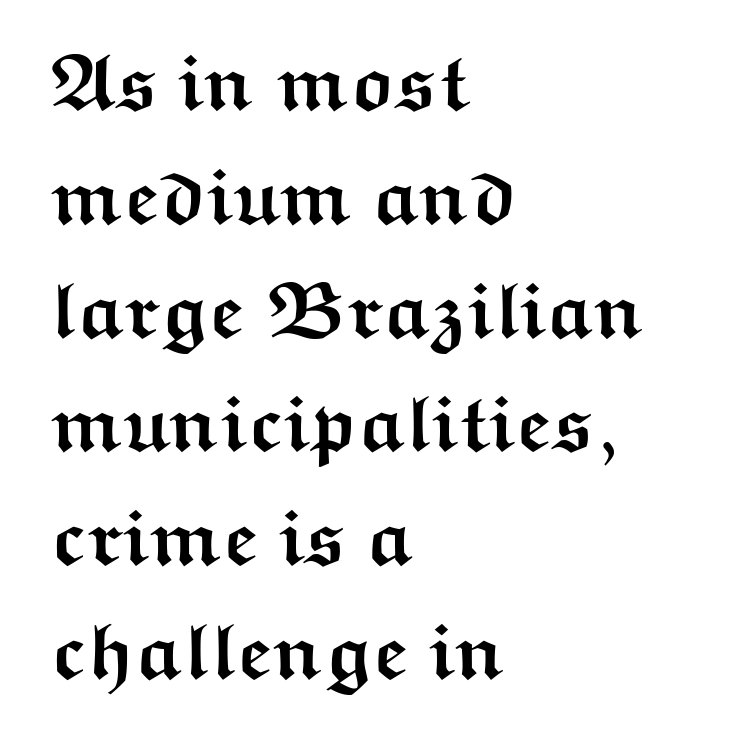
{"serif": "no", "italic": "no", "bold": "yes", "weight": "semibold", "width": "wide", "stroke_contrast": "medium", "x_height": "medium", "monospaced": "no", "underline": "no", "align": "left", "line_spacing": "normal", "line_spacing_ratio": 1.44, "letter_spacing": "normal", "letter_spacing_em": 0.0, "glyph_px": 79}
